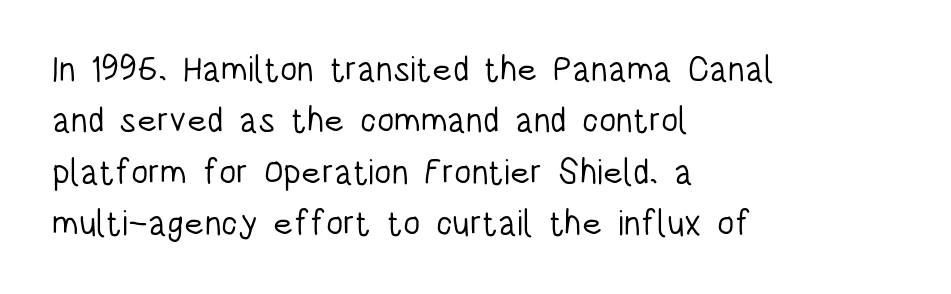
{"serif": "no", "italic": "no", "bold": "no", "weight": "light", "width": "condensed", "stroke_contrast": "low", "x_height": "large", "monospaced": "no", "underline": "no", "align": "left", "line_spacing": "normal", "line_spacing_ratio": 1.47, "letter_spacing": "normal", "letter_spacing_em": 0.0, "glyph_px": 35}
